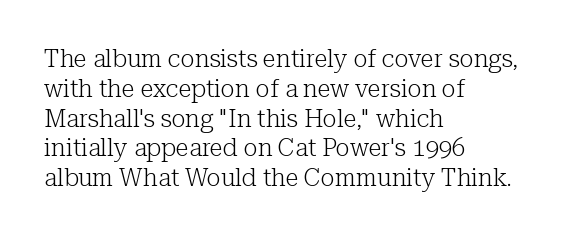
{"italic": "no", "bold": "no", "underline": "no", "align": "left", "line_spacing_ratio": 1.24, "letter_spacing": "normal", "letter_spacing_em": 0.0, "glyph_px": 24}
